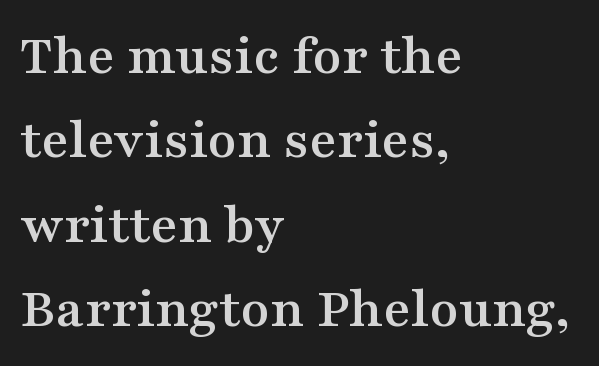
Standard letterfit; no display-style spreading of the glyphs. A classic flush-left, rag-right setting is used for this passage. Varying glyph widths throughout — classic text-font behaviour. This is serif lettering, the kind often seen in printed books. Rule under the text: the space is simply empty. The type sits square on the baseline with zero lean.
